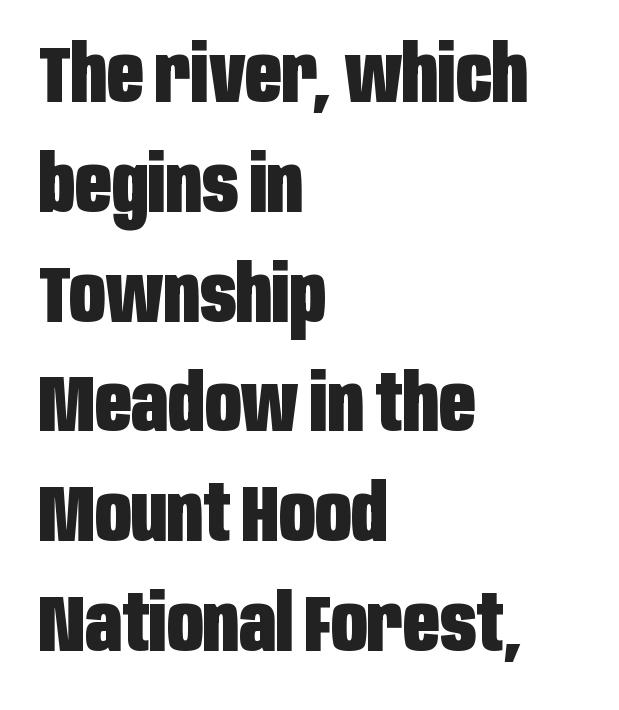
The image shows 79 px heavy, condensed sans-serif type, upright; set left-aligned, normal line spacing (1.39x), normal letter spacing, not underlined; low stroke contrast and a large x-height.
